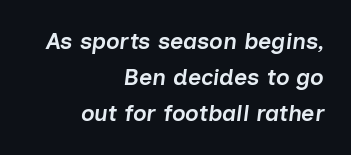
The image shows 23 px text type, italic (leaning right); set right-aligned, normal line spacing (1.57x), normal letter spacing, not underlined.
